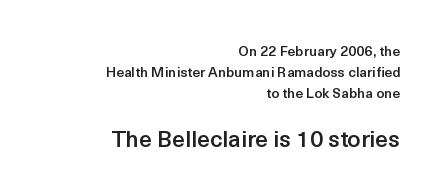
{"italic": "no", "bold": "semi", "underline": "no", "align": "right", "line_spacing": "normal", "line_spacing_ratio": 1.49, "letter_spacing": "normal", "letter_spacing_em": 0.0, "larger_block": "second", "size_ratio": 1.64, "glyph_px": 23}
